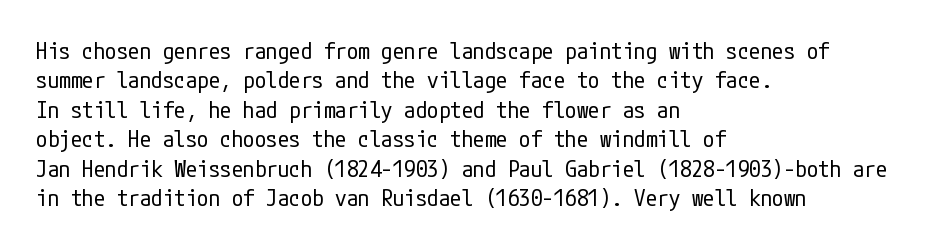
The image shows 23 px text type, upright; set left-aligned, normal line spacing (1.28x), normal letter spacing, not underlined.
